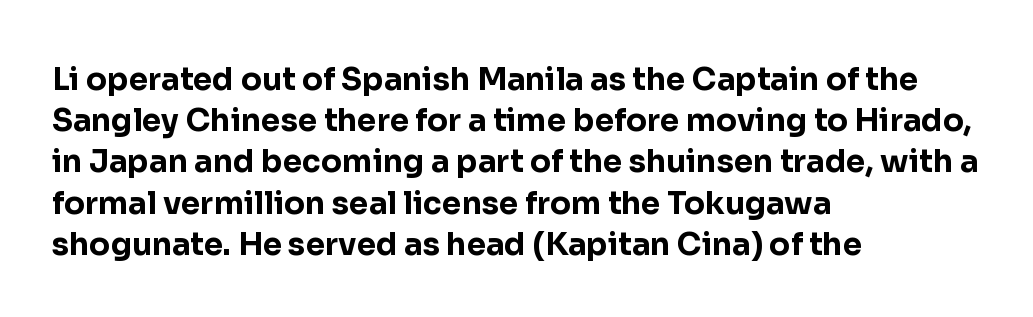
The image shows 31 px bold sans-serif type, upright; set left-aligned, normal line spacing (1.33x), normal letter spacing, not underlined; low stroke contrast and a medium x-height.
